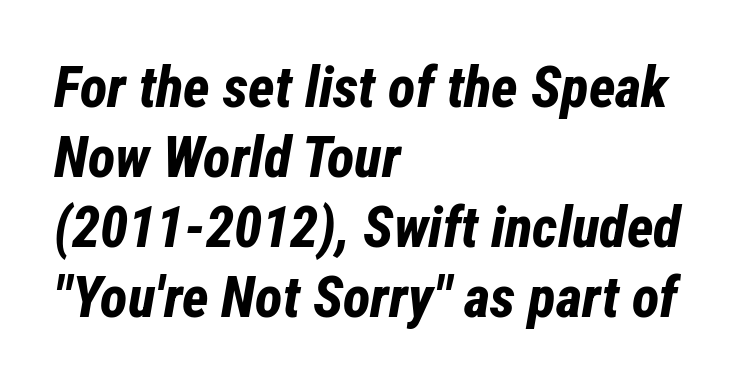
{"italic": "yes", "lean": "right", "slant_degrees": 12, "bold": "yes", "weight": "bold", "width": "condensed", "stroke_contrast": "low", "x_height": "medium", "monospaced": "no", "underline": "no", "align": "left", "line_spacing_ratio": 1.23, "letter_spacing": "normal", "letter_spacing_em": 0.0, "glyph_px": 57}
